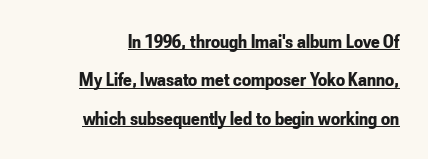
The image shows 20 px bold type, upright; set loose line spacing (1.92x), normal letter spacing, underlined.
